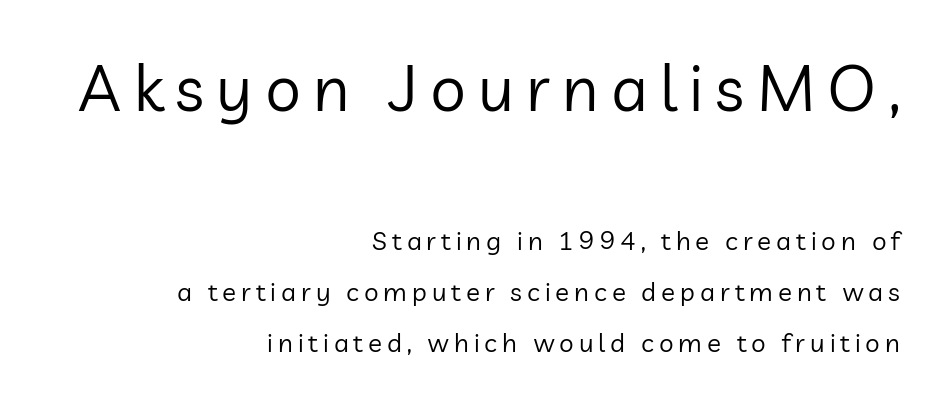
{"serif": "no", "italic": "no", "bold": "no", "weight": "regular", "width": "normal", "stroke_contrast": "low", "x_height": "medium", "monospaced": "no", "underline": "no", "align": "right", "line_spacing": "loose", "line_spacing_ratio": 1.96, "larger_block": "first", "size_ratio": 2.46, "glyph_px": 64}
